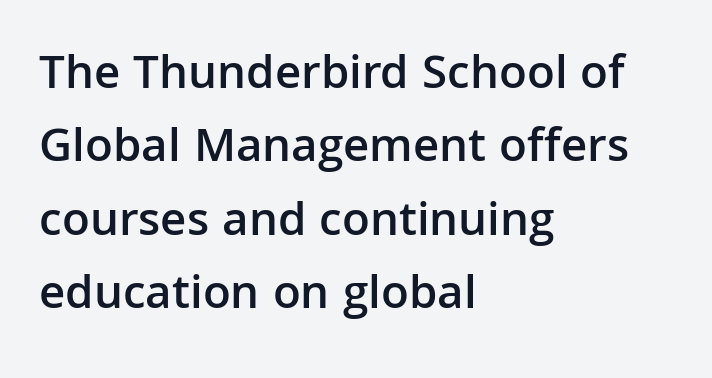
The image shows 49 px semibold sans-serif type, upright; set left-aligned, normal line spacing (1.5x), normal letter spacing, not underlined; low stroke contrast and a medium x-height.
